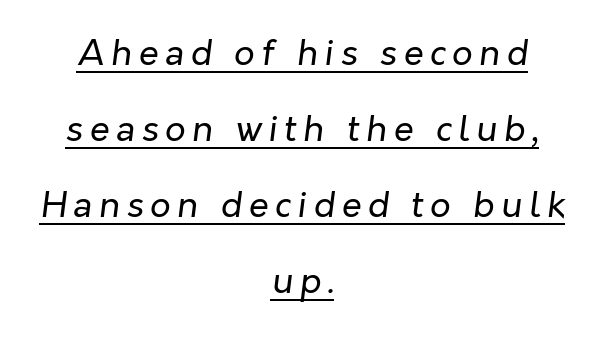
{"italic": "yes", "lean": "right", "slant_degrees": 7, "bold": "no", "weight": "regular", "width": "normal", "stroke_contrast": "low", "x_height": "medium", "monospaced": "no", "underline": "yes", "align": "center", "line_spacing": "loose", "line_spacing_ratio": 2.11, "glyph_px": 36}
